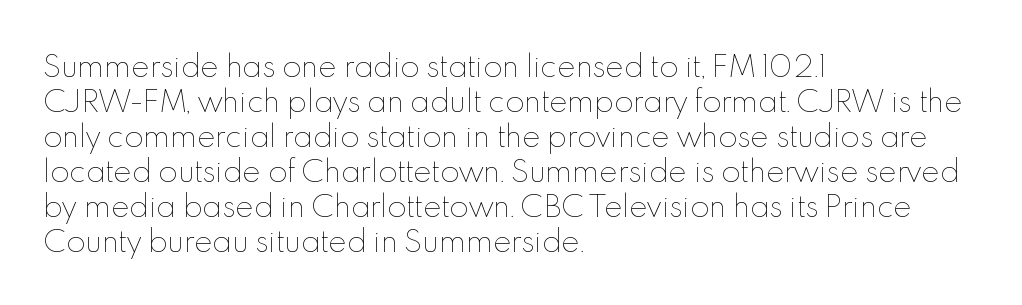
The rendering keeps characters at their native spacing. Stems here are at most as thick as an everyday book face. The rendering anchors every line to the left-hand side. No italicization has been applied; the sample stays upright. This sample keeps an unexceptional amount of space between lines.
